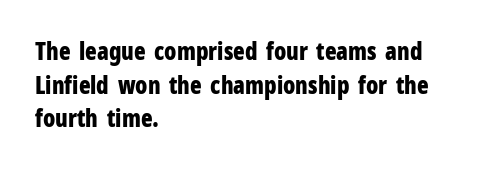
{"italic": "no", "bold": "yes", "underline": "no", "align": "left", "line_spacing": "normal", "line_spacing_ratio": 1.4, "letter_spacing": "normal", "letter_spacing_em": 0.0, "glyph_px": 24}
